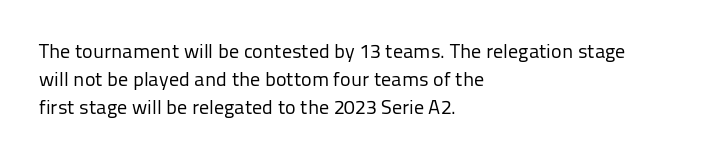
Nobody drew a line under any word here. When letters stand straight like this, we call the style roman or upright. The lines sit at an ordinary, default distance from one another. Summary of weight: not heavy and not bold.
